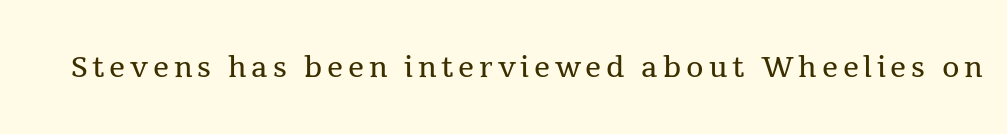
Q: Is the text bold? A: No.
Q: Is the text italic (slanted)? A: No, it is upright.
Q: Is the typeface a serif or a sans-serif typeface? A: Serif.
Q: Is the text underlined? A: No.
Q: Width (condensed, normal, or wide)? A: Normal.
Q: x-height? A: Medium.
Q: Monospaced? A: No.
